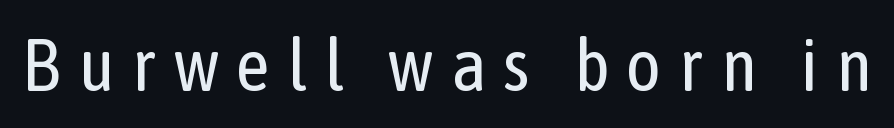
The image shows 74 px regular-weight, condensed sans-serif type, upright; set unusually wide letter spacing (+0.23 em), not underlined; low stroke contrast and a medium x-height.
